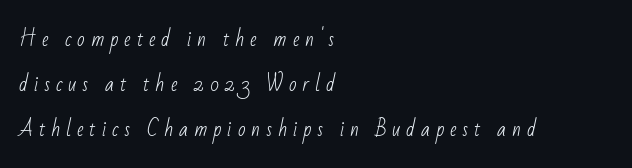
Anything drawn beneath the words? Only blank space. The rendering inserts visible extra space after every character. No heavy texture on the line: the type isn't bold. The paragraph has a hard left edge and a soft right edge.
